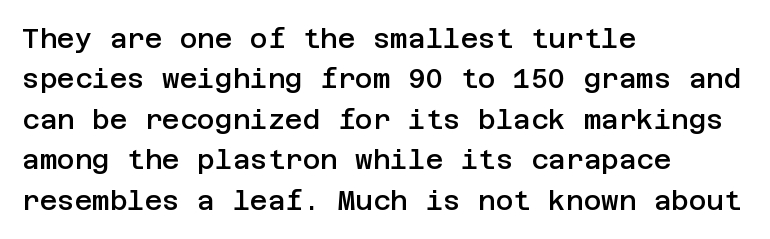
The image shows 27 px text type, upright; set left-aligned, normal line spacing (1.5x), normal letter spacing, not underlined.
